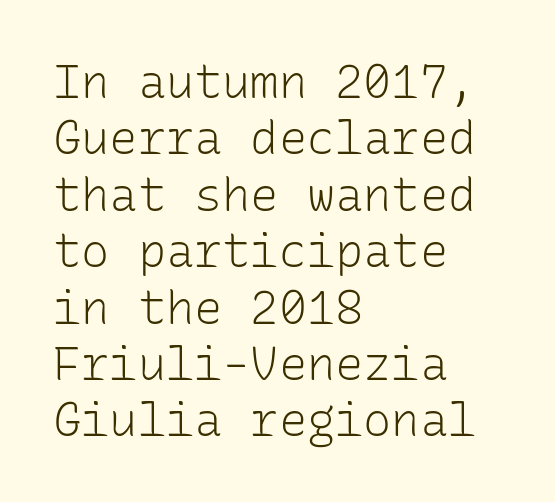
{"serif": "no", "italic": "no", "bold": "no", "weight": "light", "width": "normal", "stroke_contrast": "low", "x_height": "medium", "monospaced": "yes", "underline": "no", "align": "left", "line_spacing_ratio": 1.2, "letter_spacing": "normal", "letter_spacing_em": 0.0, "glyph_px": 47}
